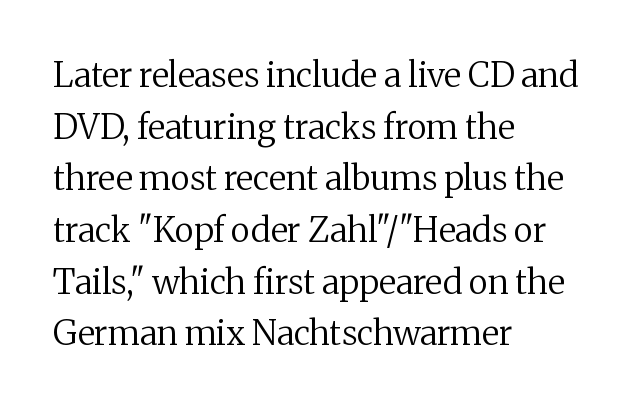
Upright lettering throughout. The passage shown is not underscored anywhere. A serif font was chosen for this passage. Which margin do the lines hug? The left one — the right edge is uneven. How would I describe the line gaps? Plain and ordinary.
